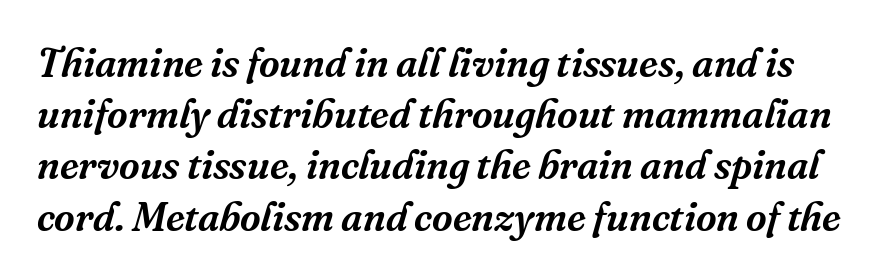
Q: Is the text italic (slanted)? A: Yes, it leans right by about 16 degrees.
Q: Is the typeface a serif or a sans-serif typeface? A: Serif.
Q: Is the text underlined? A: No.
Q: Is the spacing between letters normal or unusually wide? A: Normal.
Q: Is the spacing between lines tight, normal or loose? A: Normal.
Q: Width (condensed, normal, or wide)? A: Normal.
Q: Stroke contrast? A: Medium.
Q: x-height? A: Medium.
Q: Monospaced? A: No.
